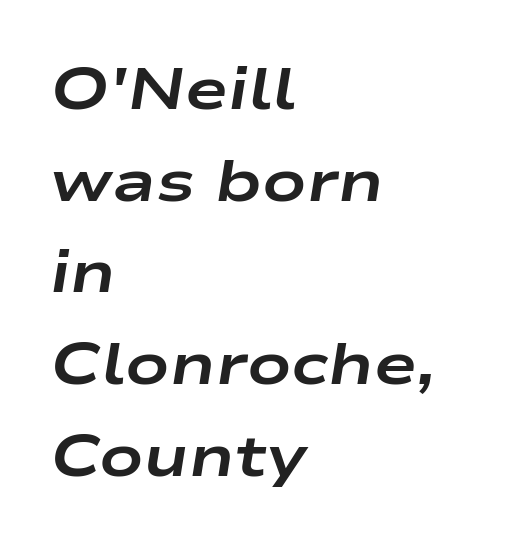
Q: Is the text bold? A: Yes.
Q: Is the text italic (slanted)? A: Yes, it leans right by about 9 degrees.
Q: Is the text underlined? A: No.
Q: How is the paragraph aligned? A: Left-aligned.
Q: Is the spacing between letters normal or unusually wide? A: Normal.
Q: Is the spacing between lines tight, normal or loose? A: Normal.
Q: Width (condensed, normal, or wide)? A: Wide.
Q: Stroke contrast? A: Low.
Q: x-height? A: Medium.
Q: Monospaced? A: No.
